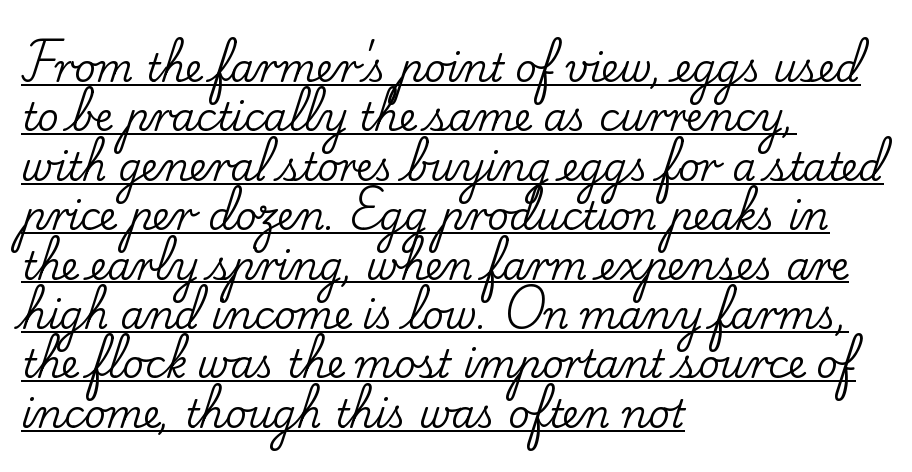
Q: Is the text italic (slanted)? A: Yes.
Q: Is the typeface a serif or a sans-serif typeface? A: Serif.
Q: Is the text underlined? A: Yes.
Q: How is the paragraph aligned? A: Left-aligned.
Q: Is the spacing between letters normal or unusually wide? A: Normal.
Q: Is the spacing between lines tight, normal or loose? A: Normal.
Q: Width (condensed, normal, or wide)? A: Normal.
Q: Stroke contrast? A: Low.
Q: x-height? A: Small.
Q: Monospaced? A: No.
